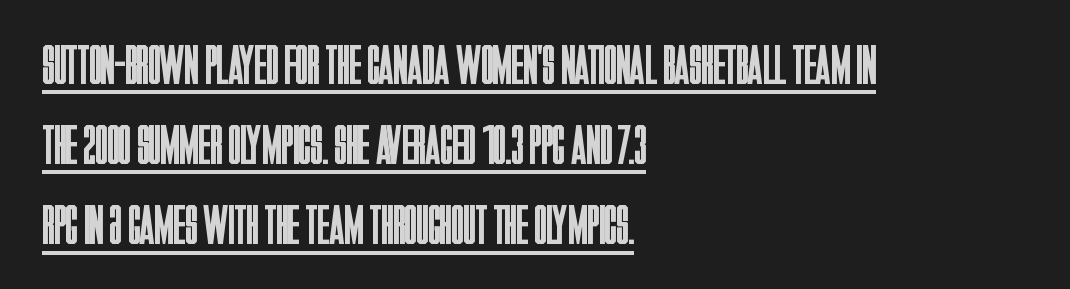
These lines are rendered in a variable-pitch font. A typesetter would call this zero additional tracking. These lines are composed in type without serifs. Line starts are locked; line ends wander.
